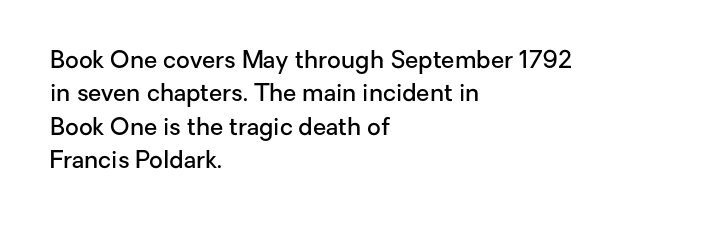
{"italic": "no", "bold": "semi", "underline": "no", "align": "left", "line_spacing": "normal", "line_spacing_ratio": 1.39, "letter_spacing": "normal", "letter_spacing_em": 0.0, "glyph_px": 24}
